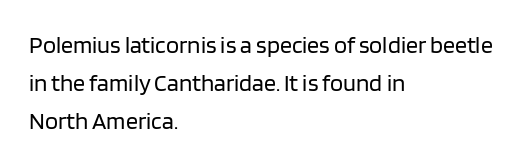
{"italic": "no", "bold": "no", "underline": "no", "align": "left", "line_spacing": "normal", "line_spacing_ratio": 1.59, "letter_spacing": "normal", "letter_spacing_em": 0.0, "glyph_px": 24}
